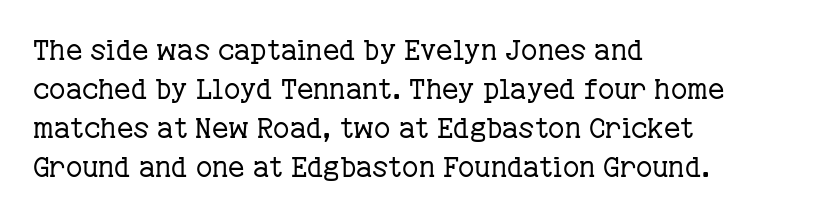
Q: Is the text bold? A: No.
Q: Is the text italic (slanted)? A: No, it is upright.
Q: Is the typeface a serif or a sans-serif typeface? A: Serif.
Q: Is the text underlined? A: No.
Q: How is the paragraph aligned? A: Left-aligned.
Q: Is the spacing between letters normal or unusually wide? A: Normal.
Q: Is the spacing between lines tight, normal or loose? A: Normal.
Q: Width (condensed, normal, or wide)? A: Normal.
Q: Stroke contrast? A: Low.
Q: x-height? A: Medium.
Q: Monospaced? A: No.
